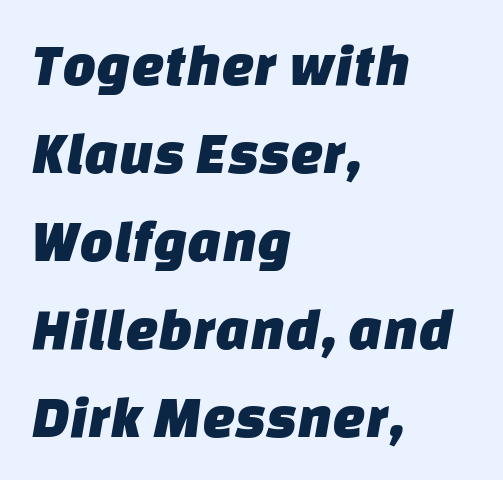
{"serif": "no", "width": "normal", "stroke_contrast": "low", "x_height": "large", "monospaced": "no", "underline": "no", "align": "left", "line_spacing": "normal", "line_spacing_ratio": 1.49, "letter_spacing": "normal", "letter_spacing_em": 0.0, "glyph_px": 59}
